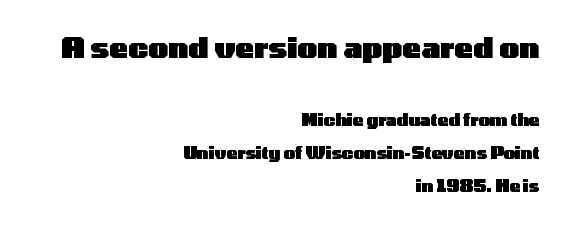
Compared with an ordinary text face, these strokes are far heavier — a full bold. If you drew a line through each stem, it would be perfectly vertical. Here the designer chose a conventional face with non-uniform glyph widths. The passage shown is not underscored anywhere. This block would shrink considerably if given ordinary leading; it's expanded now.
